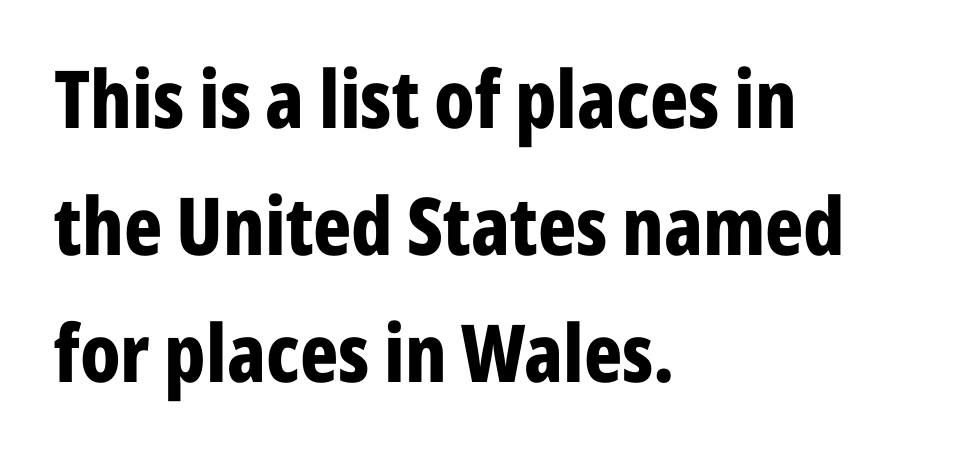
The leading is moderate, giving the passage an even texture. Ordinary non-slanted type is in use. Varying glyph widths throughout — classic text-font behaviour. Heft: maximum for text — a bold. Plain, unruled lines of type.
